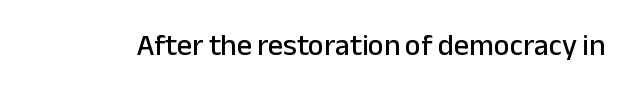
Rendered with straight, roman letterforms. Clear beneath every line of the passage. Short note: letters normally spaced. The letters advance in unequal steps, a hallmark of proportional type.
